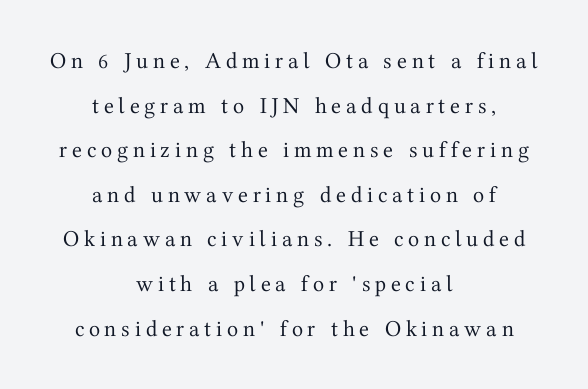
A clean baseline with only descenders dipping below it. Look at the tracking — it's clearly loosened, letters drifting apart. The characters are drawn with everyday or finer stroke widths. The font's upright variant was chosen for this text. Typeset on center — no edge is straight. Successive baselines arrive slowly, with a big drop between each.
